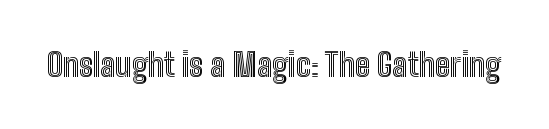
Q: Is the text italic (slanted)? A: No, it is upright.
Q: Is the text underlined? A: No.
Q: Is the spacing between letters normal or unusually wide? A: Normal.
Q: Width (condensed, normal, or wide)? A: Condensed.
Q: x-height? A: Medium.
Q: Monospaced? A: No.
